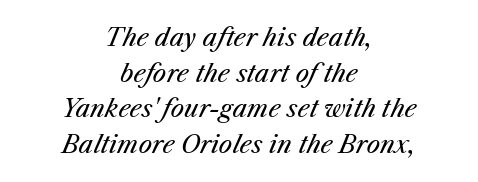
{"italic": "yes", "lean": "right", "slant_degrees": 25, "bold": "no", "underline": "no", "align": "center", "line_spacing": "normal", "line_spacing_ratio": 1.48, "letter_spacing": "normal", "letter_spacing_em": 0.0, "glyph_px": 24}
